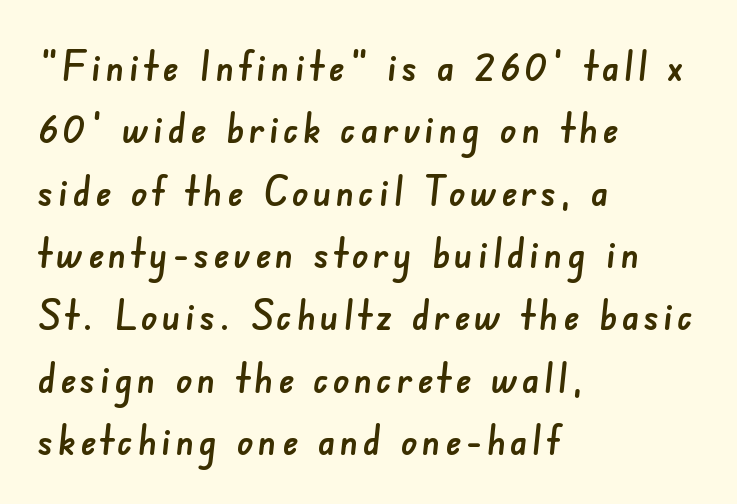
A normal amount of white space separates one row of letters from the next. Character widths vary here, with narrow letters taking less room than wide ones. Underlining? Definitely not there. Is the block centered? No — it sits flush against the left margin.
